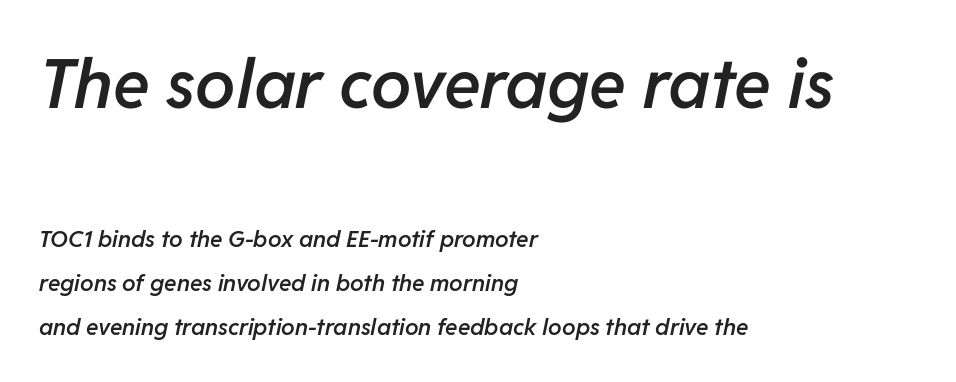
The typesetter chose a ragged-right arrangement here. Airy leading. You can tell it's italic because the verticals aren't actually vertical. On the weight axis this lands at semibold, roughly 600. The space beneath each line is pristine and unruled. This layout puts the oversized block above and the modest block below.
